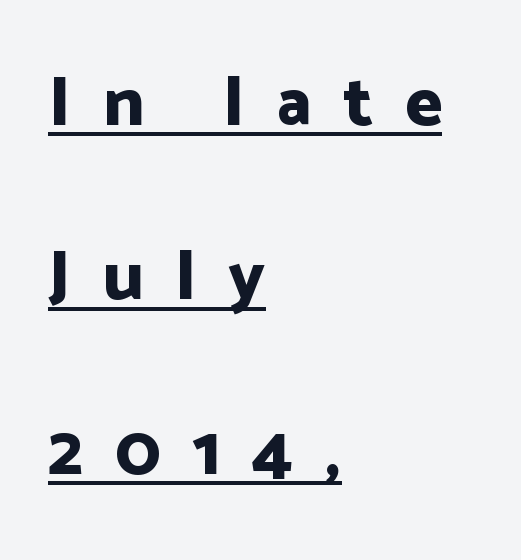
{"serif": "no", "italic": "no", "bold": "yes", "weight": "bold", "width": "normal", "stroke_contrast": "low", "x_height": "medium", "monospaced": "no", "underline": "yes", "align": "left", "line_spacing": "loose", "line_spacing_ratio": 2.49, "letter_spacing": "wide", "letter_spacing_em": 0.46, "glyph_px": 70}
